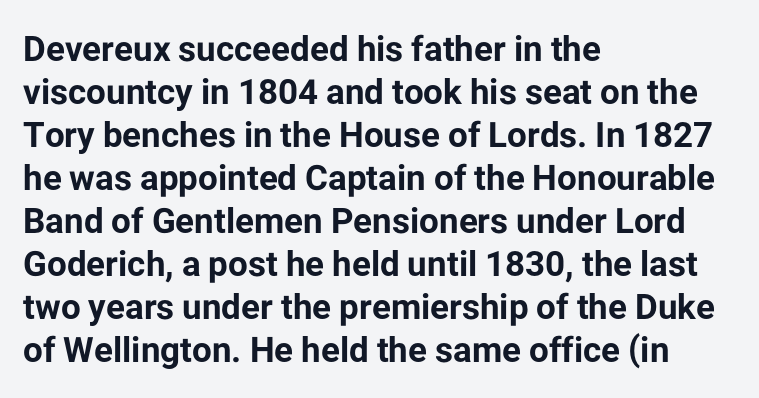
Q: Is the text bold? A: Yes.
Q: Is the text italic (slanted)? A: No, it is upright.
Q: Is the typeface a serif or a sans-serif typeface? A: Sans-serif.
Q: Is the text underlined? A: No.
Q: How is the paragraph aligned? A: Left-aligned.
Q: Is the spacing between letters normal or unusually wide? A: Normal.
Q: Width (condensed, normal, or wide)? A: Normal.
Q: Stroke contrast? A: Low.
Q: x-height? A: Medium.
Q: Monospaced? A: No.
